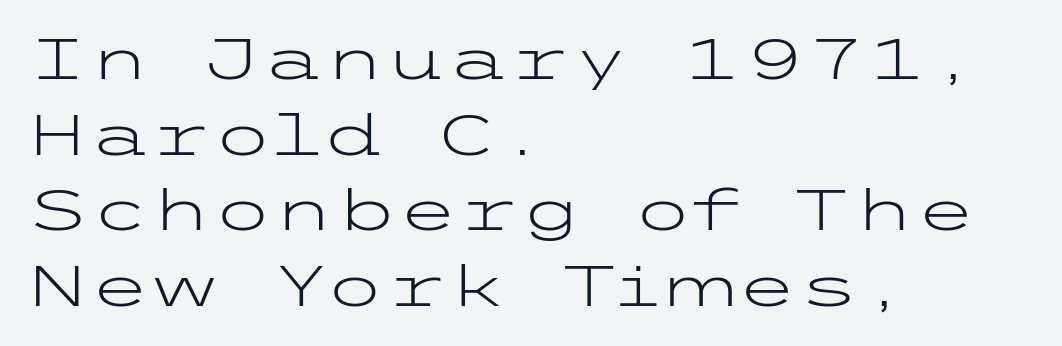
The image shows 56 px light, wide sans-serif type, upright; set left-aligned, normal line spacing (1.35x), normal letter spacing, not underlined; low stroke contrast and a medium x-height.
